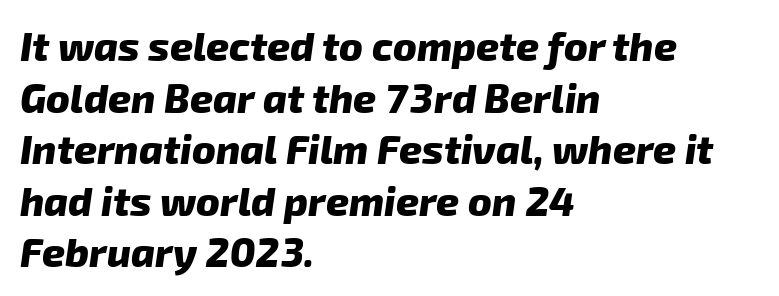
A bare baseline throughout the passage. On the weight axis this lands at bold, roughly 700. The text block is weighted toward the left margin, trailing off unevenly rightward. The letters advance in unequal steps, a hallmark of proportional type. A sans-serif font was chosen for this passage. No extra tracking has been applied to these lines.
